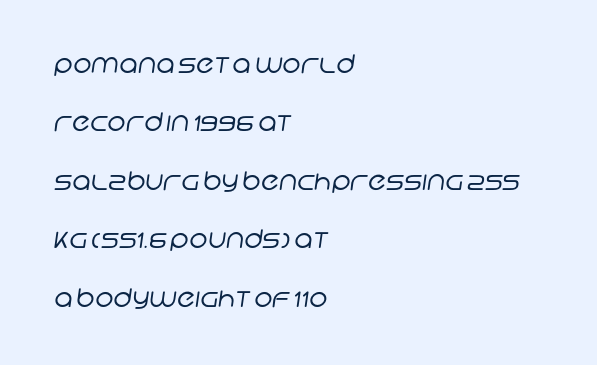
Baseline-to-baseline distance is far greater than the letter height. The baseline area is clear. Stem width sits at or under what a default text font uses. Each word holds together tightly as a unit, with standard inter-letter gaps.
